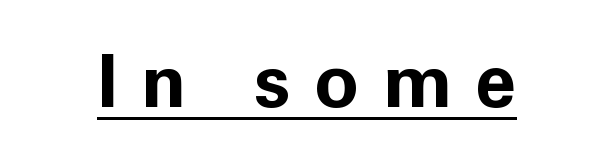
Q: Is the text bold? A: Yes.
Q: Is the text italic (slanted)? A: No, it is upright.
Q: Is the typeface a serif or a sans-serif typeface? A: Sans-serif.
Q: Is the text underlined? A: Yes.
Q: Is the spacing between letters normal or unusually wide? A: Unusually wide.
Q: Width (condensed, normal, or wide)? A: Normal.
Q: Stroke contrast? A: Low.
Q: x-height? A: Medium.
Q: Monospaced? A: No.
